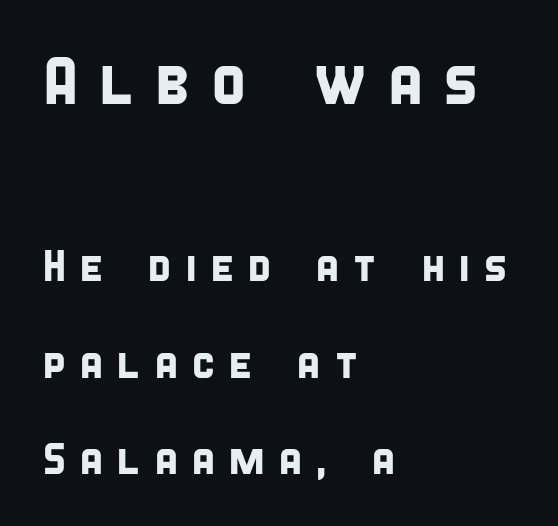
The space between consecutive lines is lavish. You could not count columns in this text — the font is proportionally spaced. A sans-serif font was chosen for this passage. Words float on clear page, feet unadorned. Bigger letters appear in the top chunk; the bottom chunk is reduced. These lines have a slow, spaced-out rhythm from letter to letter.
